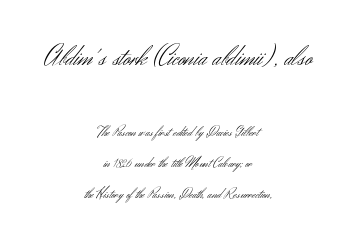
The image shows 28 px light sans-serif type; set centered, loose line spacing (2.2x), normal letter spacing, not underlined; the first (top) block is 2.0x larger; medium stroke contrast and a small x-height.
